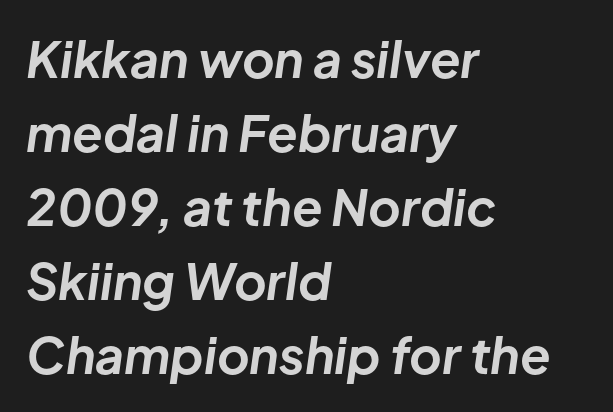
{"italic": "yes", "lean": "right", "slant_degrees": 8, "bold": "yes", "weight": "bold", "width": "normal", "stroke_contrast": "low", "x_height": "medium", "monospaced": "no", "underline": "no", "align": "left", "line_spacing": "normal", "line_spacing_ratio": 1.48, "letter_spacing": "normal", "letter_spacing_em": 0.0, "glyph_px": 50}
